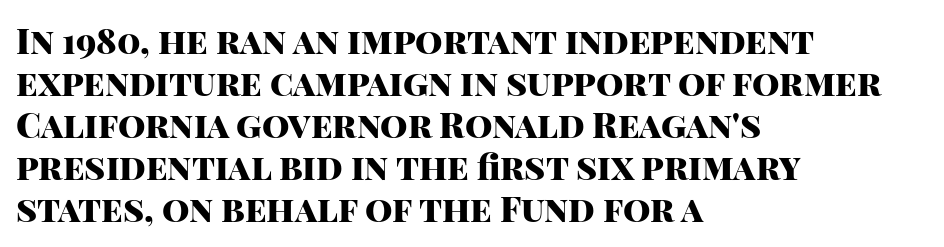
{"serif": "no", "italic": "no", "bold": "yes", "weight": "heavy", "width": "normal", "stroke_contrast": "high", "x_height": "large", "monospaced": "no", "underline": "no", "align": "left", "line_spacing_ratio": 1.2, "letter_spacing": "normal", "letter_spacing_em": 0.0, "glyph_px": 35}
